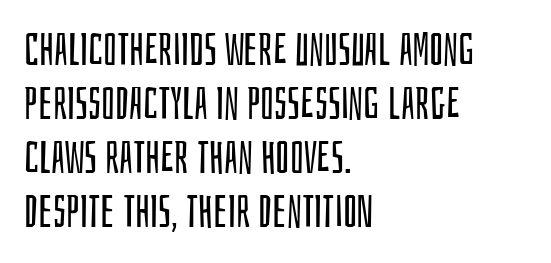
The image shows 45 px regular-weight, condensed sans-serif type, upright; set left-aligned, line spacing 1.2x, normal letter spacing, not underlined; low stroke contrast and a large x-height.
